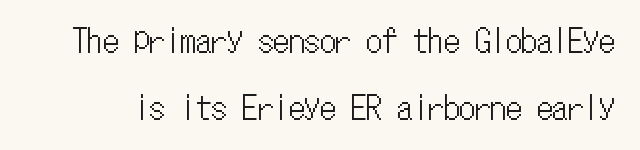
Q: Is the text italic (slanted)? A: No, it is upright.
Q: Is the text underlined? A: No.
Q: Is the spacing between letters normal or unusually wide? A: Normal.
Q: Is the spacing between lines tight, normal or loose? A: Loose.
Q: Width (condensed, normal, or wide)? A: Condensed.
Q: Stroke contrast? A: Low.
Q: x-height? A: Medium.
Q: Monospaced? A: Yes.
